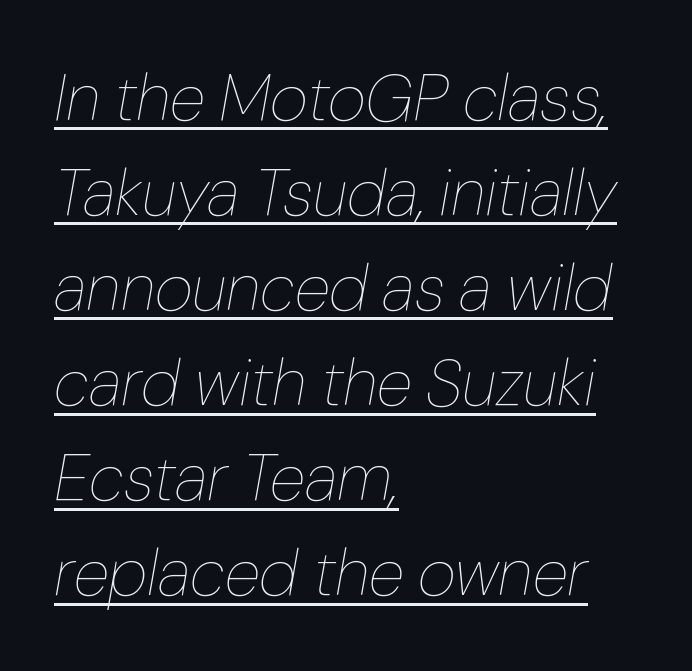
The characters are drawn with everyday or finer stroke widths. Looking at the ascenders, they clearly lean. This rendering features underlined lettering. Letter spacing: default. If you drew a ruler down the left edge, every line would touch it.
